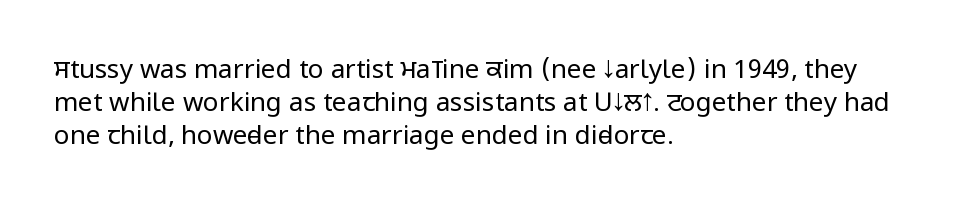
{"italic": "no", "bold": "no", "underline": "no", "align": "left", "line_spacing": "normal", "line_spacing_ratio": 1.26, "letter_spacing": "normal", "letter_spacing_em": 0.0, "glyph_px": 26}
